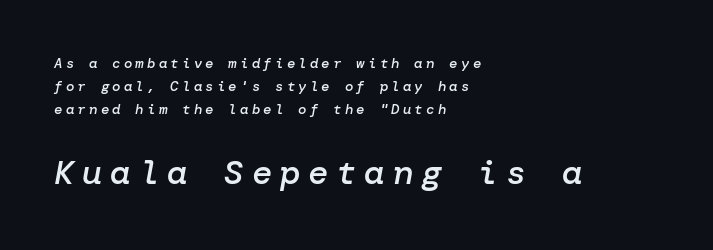
{"italic": "yes", "lean": "right", "slant_degrees": 10, "bold": "semi", "weight": "semibold", "width": "normal", "stroke_contrast": "low", "x_height": "medium", "underline": "no", "align": "left", "line_spacing": "normal", "line_spacing_ratio": 1.64, "letter_spacing": "wide", "letter_spacing_em": 0.23, "larger_block": "second", "size_ratio": 2.43, "glyph_px": 34}
